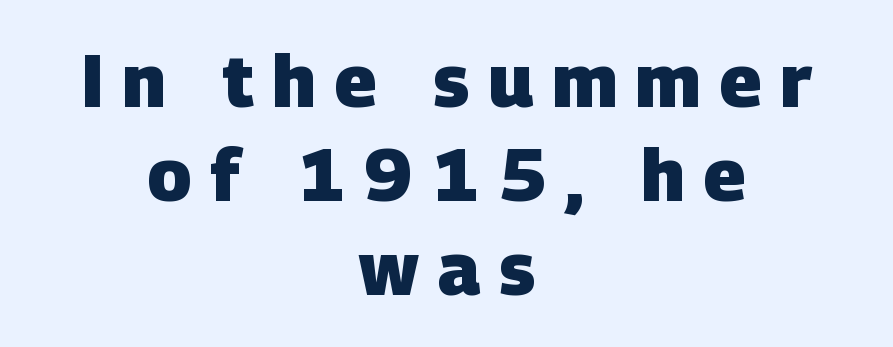
Q: Is the text bold? A: Yes.
Q: Is the typeface a serif or a sans-serif typeface? A: Sans-serif.
Q: Is the text underlined? A: No.
Q: How is the paragraph aligned? A: Centered.
Q: Is the spacing between letters normal or unusually wide? A: Unusually wide.
Q: Is the spacing between lines tight, normal or loose? A: Normal.
Q: Width (condensed, normal, or wide)? A: Normal.
Q: Stroke contrast? A: Low.
Q: x-height? A: Large.
Q: Monospaced? A: No.
